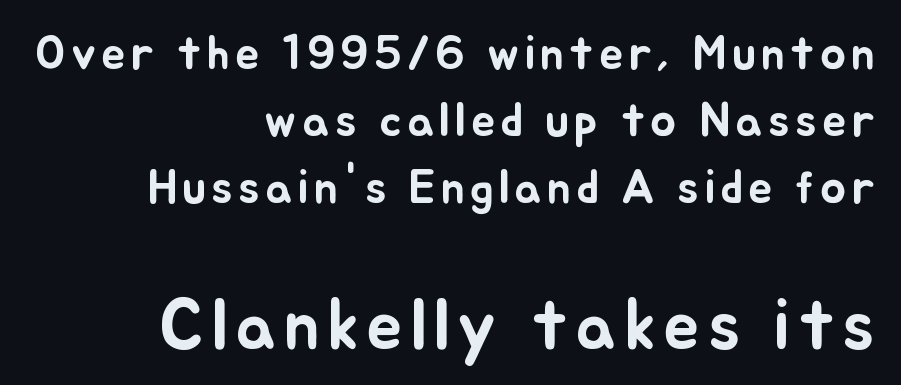
The image shows 72 px text type, upright; set right-aligned, normal line spacing (1.4x), not underlined; the second (bottom) block is 1.5x larger; low stroke contrast and a small x-height.
